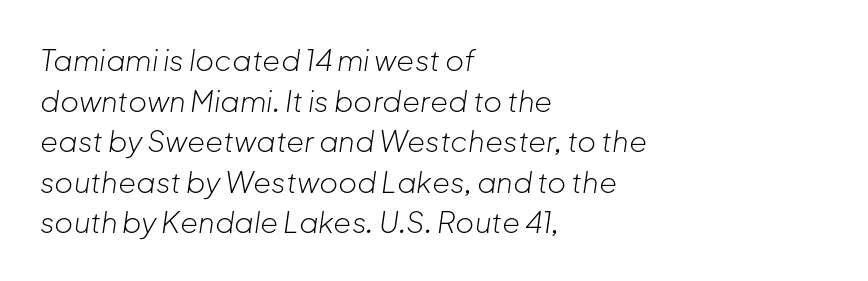
The image shows 29 px light type, italic (leaning right); set left-aligned, normal line spacing (1.4x), normal letter spacing, not underlined; low stroke contrast and a medium x-height.
